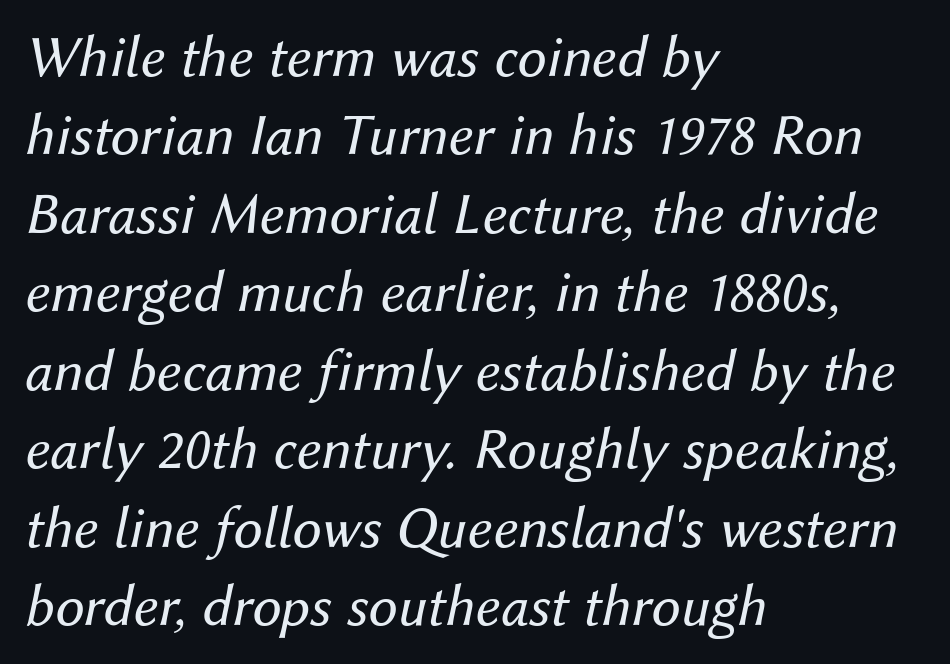
Whoever set this chose a conventional vertical rhythm. There's an unmistakable incline to the writing here. Varying glyph widths throughout — classic text-font behaviour. Honestly, the letter spacing is just normal — you wouldn't notice it. Letters have the restrained weight of plain body copy at most. Decoration check: the copy has no underline.
